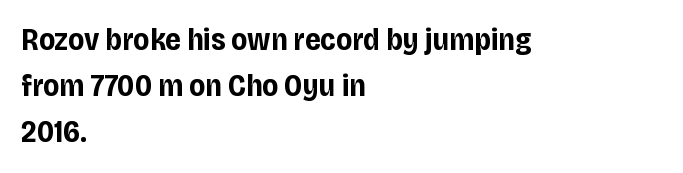
Q: Is the text bold? A: Yes.
Q: Is the text italic (slanted)? A: No, it is upright.
Q: Is the typeface a serif or a sans-serif typeface? A: Sans-serif.
Q: Is the text underlined? A: No.
Q: How is the paragraph aligned? A: Left-aligned.
Q: Is the spacing between letters normal or unusually wide? A: Normal.
Q: Is the spacing between lines tight, normal or loose? A: Normal.
Q: Width (condensed, normal, or wide)? A: Condensed.
Q: Stroke contrast? A: Low.
Q: x-height? A: Large.
Q: Monospaced? A: No.
